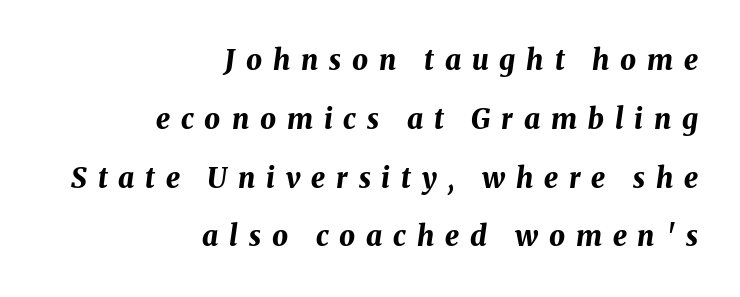
Where is the straight margin? On the right. There's an unmistakable incline to the writing here. Emphasis by weight is at full strength: bold. There is plenty of visible air inserted between adjacent glyphs. The letters advance in unequal steps, a hallmark of proportional type. What's the leading like? Stretched, with rows far apart.
